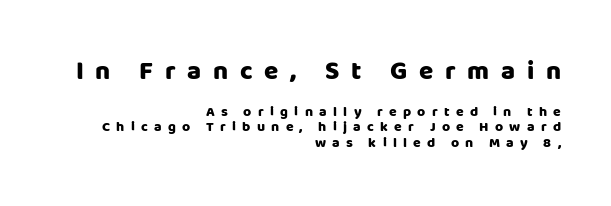
The image shows 26 px bold type, upright; set right-aligned, tight line spacing (1.11x), unusually wide letter spacing (+0.45 em), not underlined; the first (top) block is 1.86x larger.
